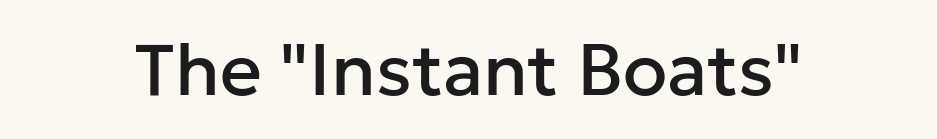
Q: Is the text italic (slanted)? A: No, it is upright.
Q: Is the typeface a serif or a sans-serif typeface? A: Sans-serif.
Q: Is the text underlined? A: No.
Q: Is the spacing between letters normal or unusually wide? A: Normal.
Q: Width (condensed, normal, or wide)? A: Normal.
Q: Stroke contrast? A: Low.
Q: x-height? A: Medium.
Q: Monospaced? A: No.
